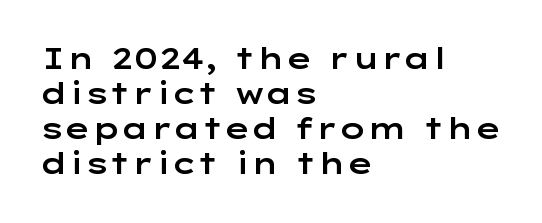
The words here are not underlined. The type is set solid horizontally, with unmodified tracking. The letters stand upright; this is a roman face. Line starts are locked; line ends wander. What kind of face is this? One without serifs — a sans.
